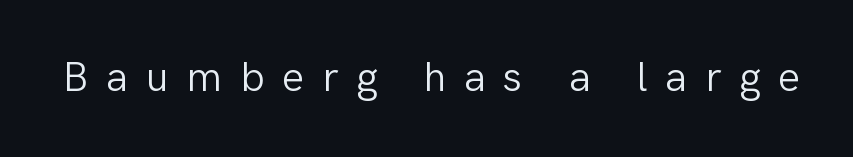
Q: Is the text bold? A: No.
Q: Is the text italic (slanted)? A: No, it is upright.
Q: Is the typeface a serif or a sans-serif typeface? A: Sans-serif.
Q: Is the text underlined? A: No.
Q: Is the spacing between letters normal or unusually wide? A: Unusually wide.
Q: Width (condensed, normal, or wide)? A: Normal.
Q: Stroke contrast? A: Low.
Q: x-height? A: Medium.
Q: Monospaced? A: No.
